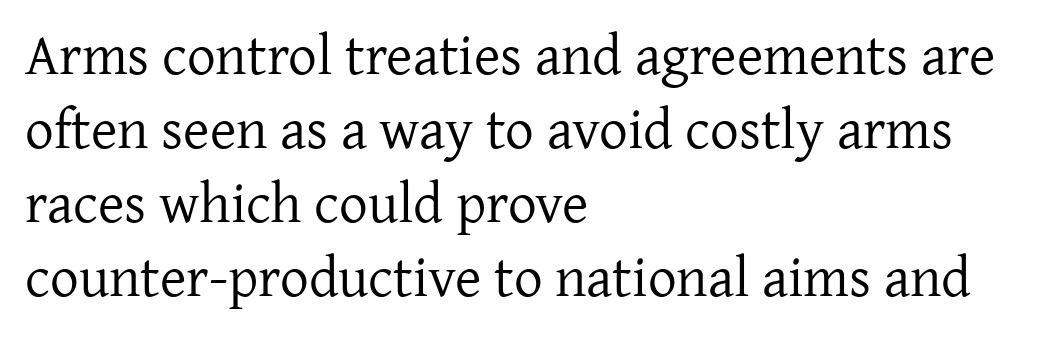
Q: Is the text bold? A: No.
Q: Is the text italic (slanted)? A: No, it is upright.
Q: Is the typeface a serif or a sans-serif typeface? A: Serif.
Q: Is the text underlined? A: No.
Q: How is the paragraph aligned? A: Left-aligned.
Q: Is the spacing between letters normal or unusually wide? A: Normal.
Q: Is the spacing between lines tight, normal or loose? A: Normal.
Q: Width (condensed, normal, or wide)? A: Normal.
Q: Stroke contrast? A: Low.
Q: x-height? A: Medium.
Q: Monospaced? A: No.
